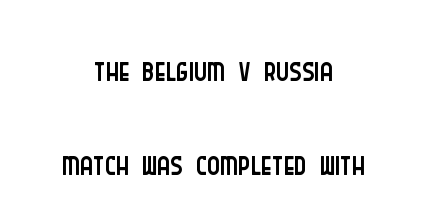
The image shows 48 px light, condensed sans-serif type, upright; set centered, loose line spacing (1.95x), normal letter spacing, not underlined; low stroke contrast and a large x-height.
